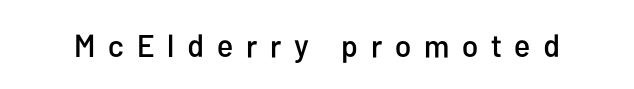
A sans-serif font was chosen for this passage. Honestly, there is no underline to notice here at all. The letters advance in unequal steps, a hallmark of proportional type. You could only call the tracking loose — the letters float apart.
